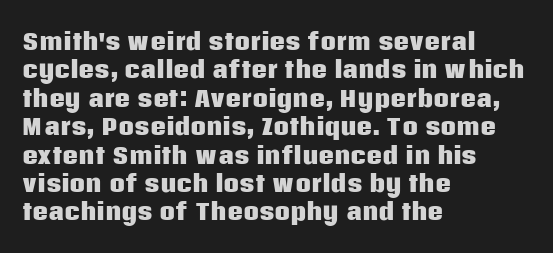
The image shows 22 px bold type, upright; set left-aligned, normal line spacing (1.29x), normal letter spacing, not underlined.
